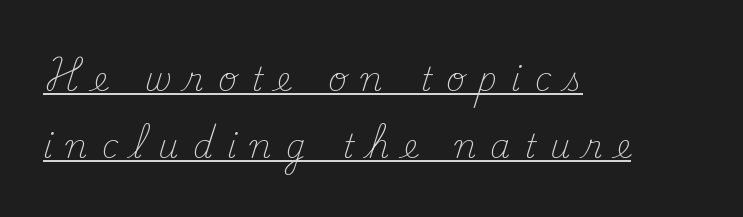
Spacing verdict: proportional, widths tailored to each character. If you drew a ruler down the left edge, every line would touch it. Vertical stems look standard width or narrower in stroke. The passage shown is underscored from start to finish. The characters display serif detailing at their extremities.
